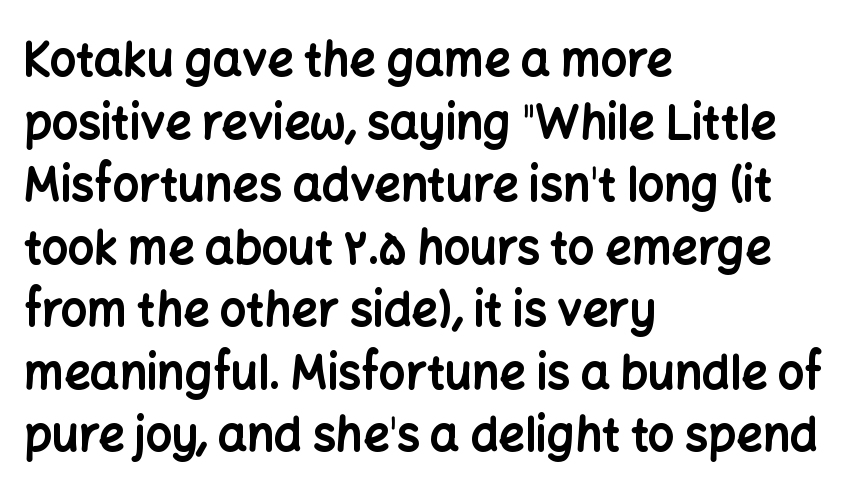
{"serif": "no", "italic": "no", "bold": "yes", "weight": "bold", "width": "normal", "stroke_contrast": "low", "x_height": "medium", "monospaced": "no", "underline": "no", "align": "left", "line_spacing": "normal", "line_spacing_ratio": 1.36, "letter_spacing": "normal", "letter_spacing_em": 0.0, "glyph_px": 46}
